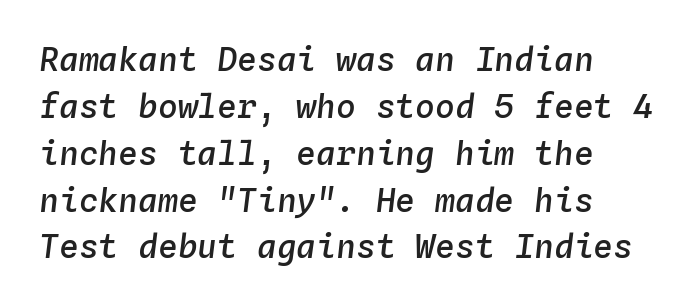
{"italic": "yes", "lean": "right", "slant_degrees": 4, "bold": "semi", "weight": "semibold", "width": "normal", "stroke_contrast": "low", "x_height": "medium", "monospaced": "yes", "underline": "no", "align": "left", "line_spacing": "normal", "line_spacing_ratio": 1.42, "letter_spacing": "normal", "letter_spacing_em": 0.0, "glyph_px": 33}
